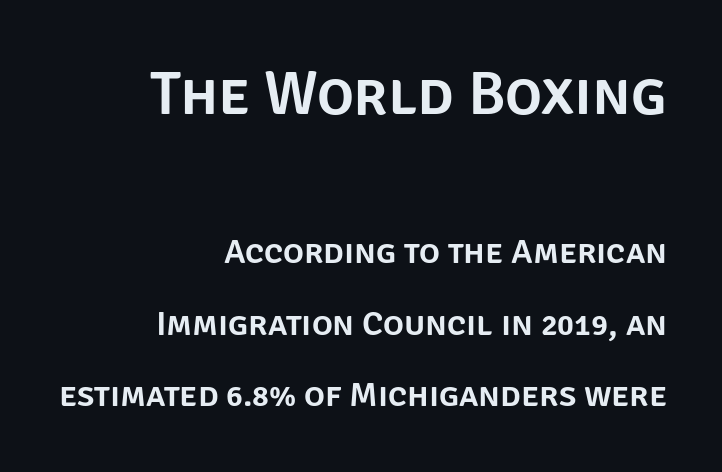
The image shows 62 px sans-serif type, upright; set right-aligned, loose line spacing (2.03x), normal letter spacing, not underlined; the first (top) block is 1.77x larger; low stroke contrast and a large x-height.
